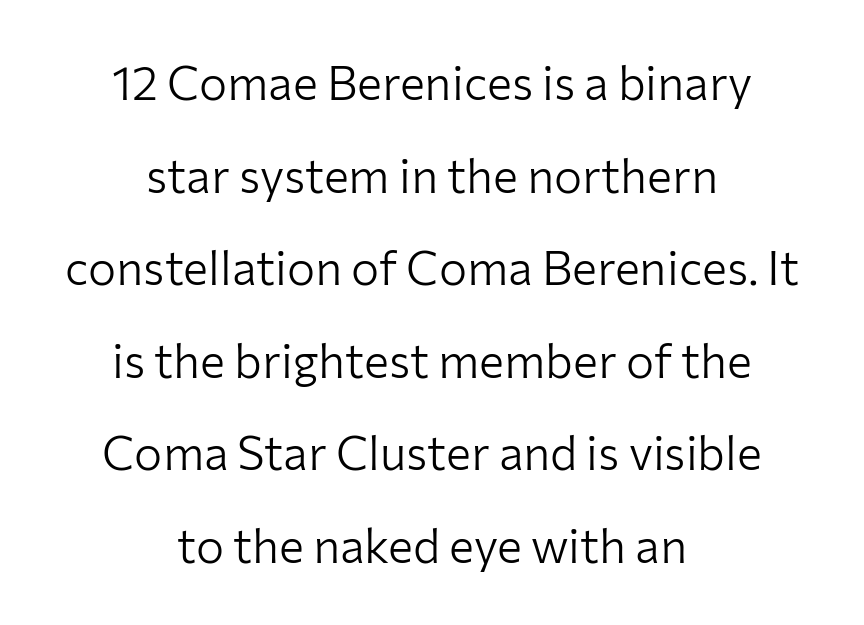
The foot of each line stays bare and open. Here the glyphs are tracked normally, forming tight word shapes. Centered paragraph, ragged on both sides. Caption: face not bold, strokes unweighted.
